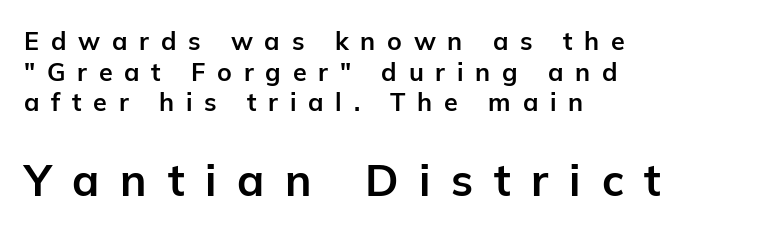
Q: Is the text bold? A: Yes.
Q: Is the text italic (slanted)? A: No, it is upright.
Q: Is the typeface a serif or a sans-serif typeface? A: Sans-serif.
Q: Is the text underlined? A: No.
Q: How is the paragraph aligned? A: Left-aligned.
Q: Is the spacing between letters normal or unusually wide? A: Unusually wide.
Q: Which block of text is set in a larger size, the first (top) or the second (bottom)? A: The second (bottom) one.
Q: Width (condensed, normal, or wide)? A: Normal.
Q: Stroke contrast? A: Low.
Q: x-height? A: Medium.
Q: Monospaced? A: No.
